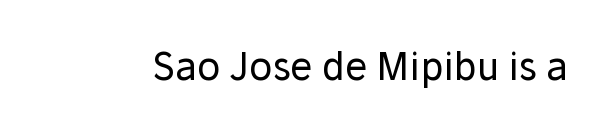
{"serif": "no", "italic": "no", "bold": "no", "weight": "regular", "width": "normal", "stroke_contrast": "low", "x_height": "medium", "monospaced": "no", "underline": "no", "letter_spacing": "normal", "letter_spacing_em": 0.0, "glyph_px": 38}
